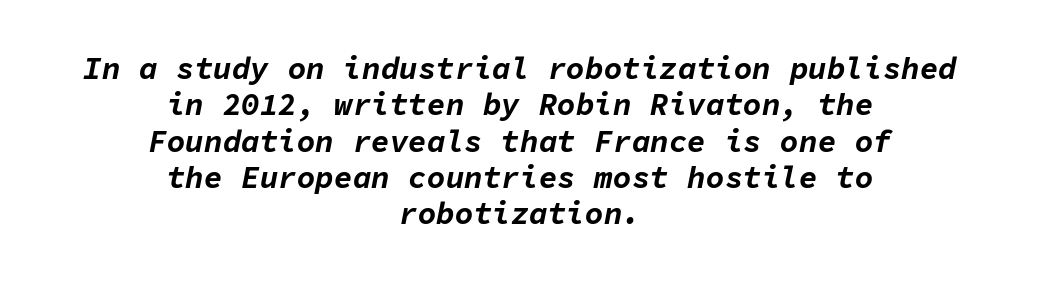
{"italic": "yes", "lean": "right", "slant_degrees": 11, "bold": "yes", "weight": "bold", "width": "normal", "stroke_contrast": "low", "x_height": "medium", "monospaced": "yes", "underline": "no", "align": "center", "line_spacing_ratio": 1.17, "letter_spacing": "normal", "letter_spacing_em": 0.0, "glyph_px": 31}
